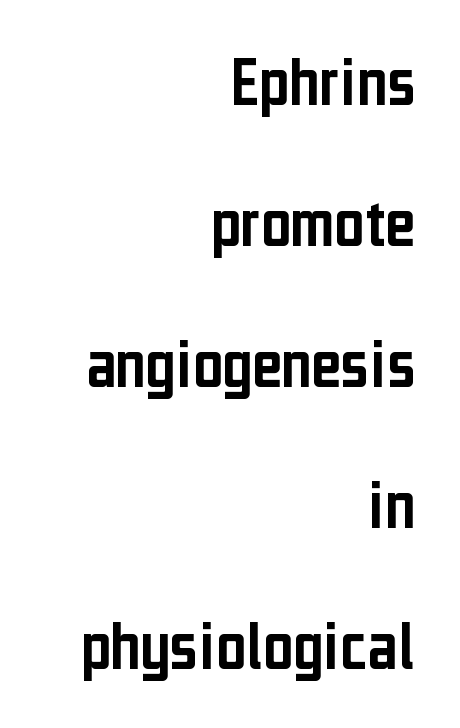
{"serif": "no", "italic": "no", "width": "condensed", "stroke_contrast": "low", "x_height": "medium", "monospaced": "no", "underline": "no", "align": "right", "line_spacing": "loose", "line_spacing_ratio": 1.96, "letter_spacing": "normal", "letter_spacing_em": 0.0, "glyph_px": 72}
